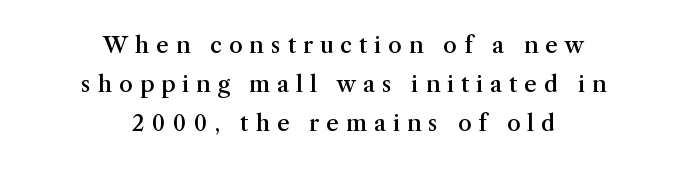
{"italic": "no", "bold": "semi", "underline": "no", "align": "center", "line_spacing_ratio": 1.78, "letter_spacing": "wide", "letter_spacing_em": 0.32, "glyph_px": 22}
